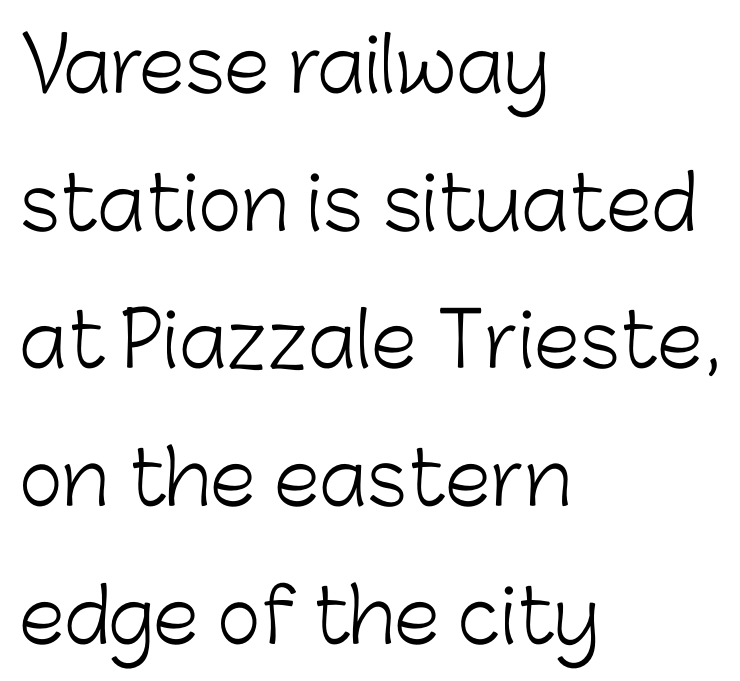
{"serif": "no", "italic": "no", "bold": "no", "weight": "light", "width": "normal", "stroke_contrast": "low", "x_height": "medium", "monospaced": "no", "underline": "no", "align": "left", "line_spacing_ratio": 1.86, "letter_spacing": "normal", "letter_spacing_em": 0.0, "glyph_px": 74}
